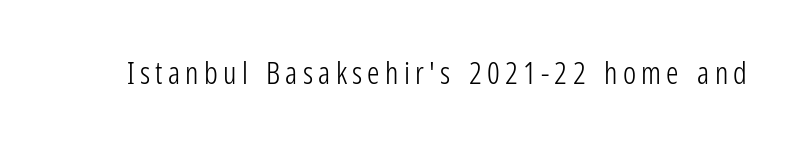
The passage shown is typed in a proportional face where columns would drift. The gap between lines stays unmarked. Serif or sans? Sans — the stroke terminals are bare. The lettering stays uniformly vertical, giving the passage a roman look.
